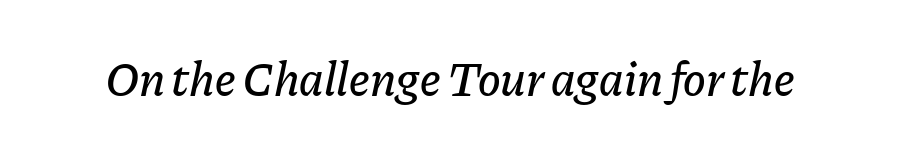
{"italic": "yes", "lean": "right", "slant_degrees": 11, "width": "normal", "stroke_contrast": "low", "x_height": "medium", "monospaced": "no", "underline": "no", "letter_spacing": "normal", "letter_spacing_em": 0.0, "glyph_px": 48}
